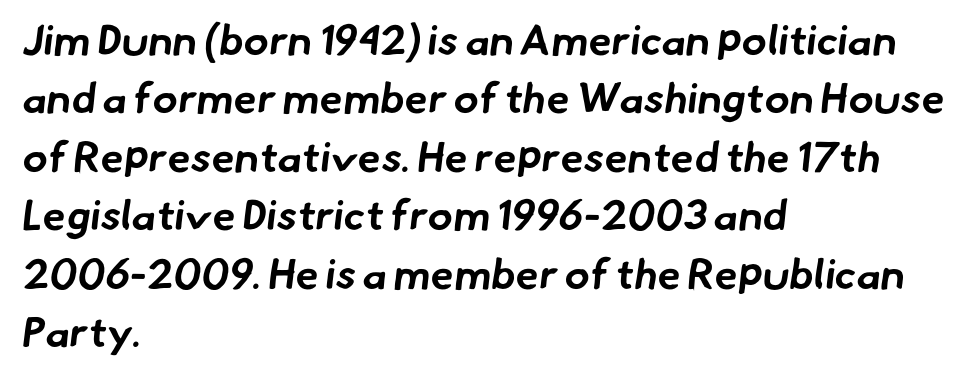
{"serif": "no", "bold": "yes", "weight": "bold", "width": "normal", "stroke_contrast": "low", "x_height": "small", "monospaced": "no", "underline": "no", "align": "left", "line_spacing": "normal", "line_spacing_ratio": 1.39, "letter_spacing": "normal", "letter_spacing_em": 0.0, "glyph_px": 42}
